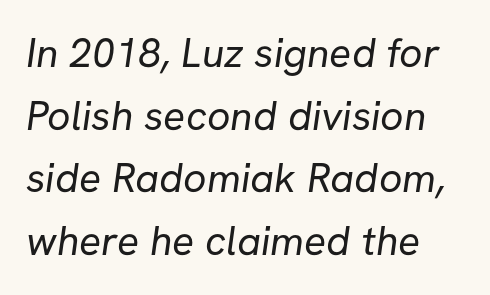
Q: Is the text bold? A: No.
Q: Is the typeface a serif or a sans-serif typeface? A: Sans-serif.
Q: Is the text underlined? A: No.
Q: Is the spacing between letters normal or unusually wide? A: Normal.
Q: Is the spacing between lines tight, normal or loose? A: Normal.
Q: Width (condensed, normal, or wide)? A: Normal.
Q: Stroke contrast? A: Low.
Q: x-height? A: Medium.
Q: Monospaced? A: No.
